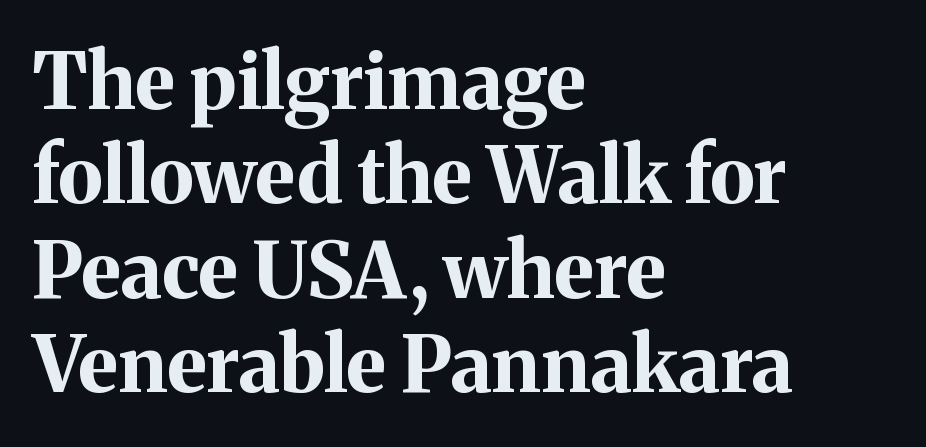
{"serif": "yes", "italic": "no", "bold": "yes", "weight": "bold", "width": "normal", "stroke_contrast": "medium", "x_height": "medium", "monospaced": "no", "underline": "no", "align": "left", "line_spacing_ratio": 1.21, "letter_spacing": "normal", "letter_spacing_em": 0.0, "glyph_px": 78}
